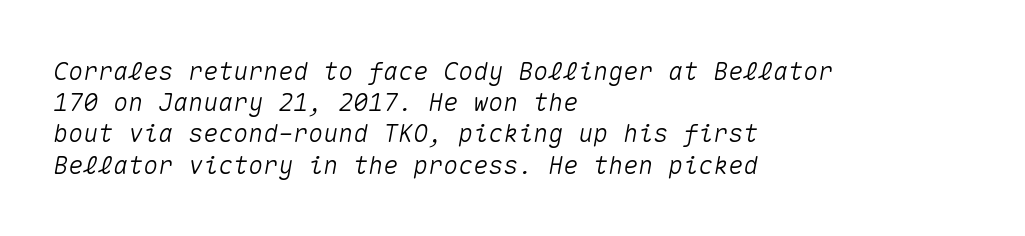
The image shows 25 px text type, italic (leaning right); set left-aligned, normal line spacing (1.25x), normal letter spacing, not underlined.
